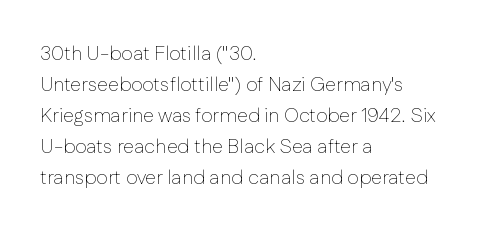
The face looks like a standard text weight, possibly lighter. The type is set solid horizontally, with unmodified tracking. The lettering stays uniformly vertical, giving the passage a roman look. Leading: standard. Casual observation: everything's shoved over to the left.
